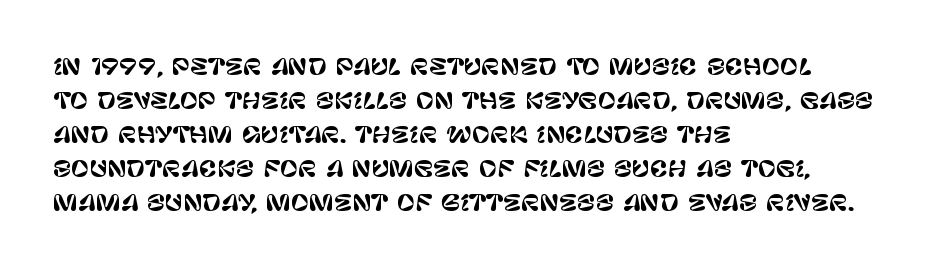
Q: Is the text italic (slanted)? A: Yes.
Q: Is the text underlined? A: No.
Q: How is the paragraph aligned? A: Left-aligned.
Q: Is the spacing between letters normal or unusually wide? A: Normal.
Q: Is the spacing between lines tight, normal or loose? A: Normal.
